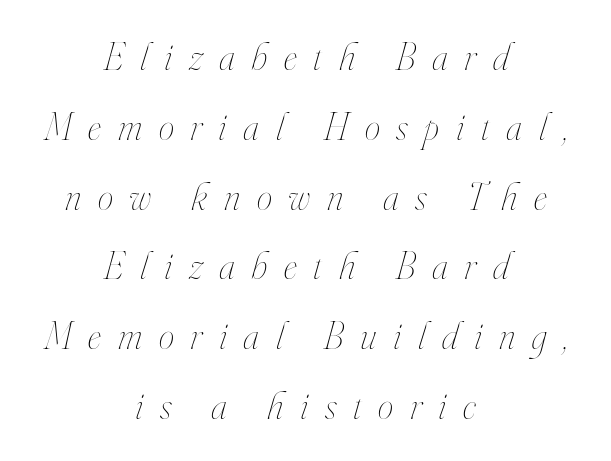
Do the characters align in a grid? No, the font is proportional. The baseline area is clear. The rendering inserts visible extra space after every character. Leftover space on each line is divided equally before and after the words. The typesetting does not lean heavy: it is not bold. Posture: slanted.
